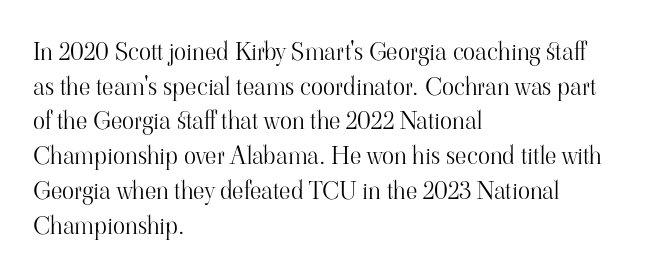
Q: Is the text bold? A: No.
Q: Is the text italic (slanted)? A: No, it is upright.
Q: Is the text underlined? A: No.
Q: How is the paragraph aligned? A: Left-aligned.
Q: Is the spacing between letters normal or unusually wide? A: Normal.
Q: Is the spacing between lines tight, normal or loose? A: Normal.
